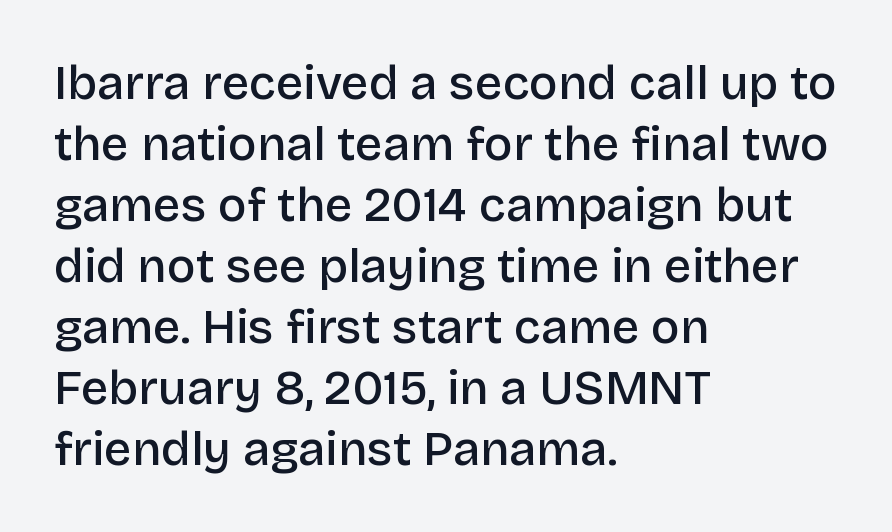
The image shows 48 px semibold sans-serif type, upright; set left-aligned, normal line spacing (1.27x), normal letter spacing, not underlined; low stroke contrast and a large x-height.
